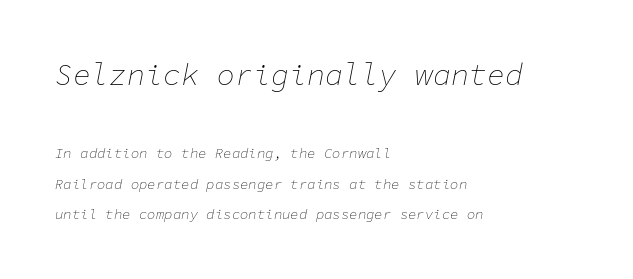
{"italic": "yes", "lean": "right", "slant_degrees": 11, "bold": "no", "weight": "thin", "width": "normal", "stroke_contrast": "low", "x_height": "medium", "monospaced": "yes", "underline": "no", "align": "left", "line_spacing": "loose", "line_spacing_ratio": 2.18, "letter_spacing": "normal", "letter_spacing_em": 0.0, "larger_block": "first", "size_ratio": 2.14, "glyph_px": 30}
